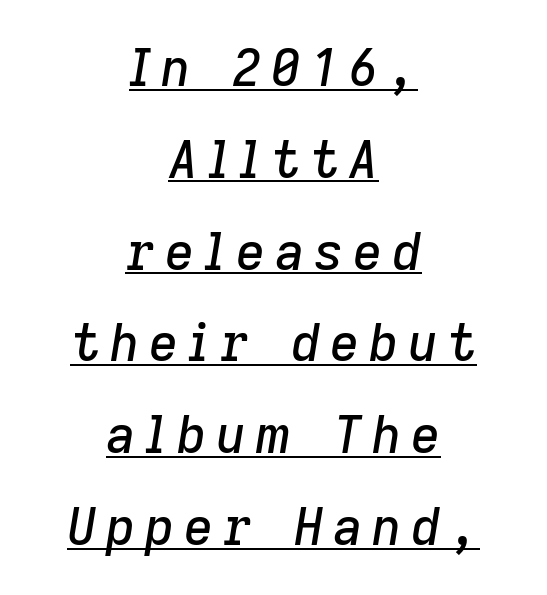
{"italic": "yes", "lean": "right", "slant_degrees": 9, "width": "normal", "stroke_contrast": "low", "x_height": "medium", "monospaced": "no", "underline": "yes", "align": "center", "line_spacing_ratio": 1.8, "glyph_px": 51}
